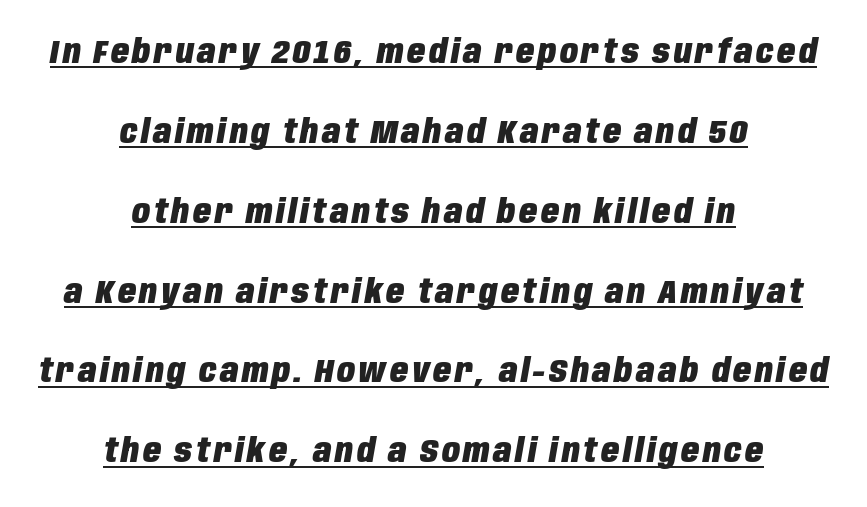
{"italic": "yes", "lean": "right", "slant_degrees": 10, "bold": "yes", "weight": "heavy", "width": "condensed", "stroke_contrast": "low", "x_height": "large", "monospaced": "no", "underline": "yes", "align": "center", "line_spacing": "loose", "line_spacing_ratio": 2.42, "glyph_px": 33}
